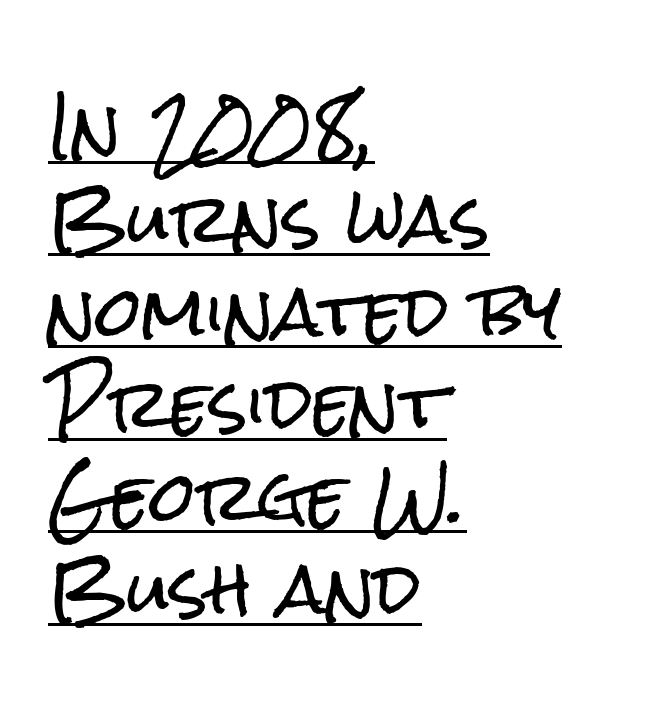
The lettering holds an erect, upright posture throughout. Line beginnings align vertically; line endings do not. Honestly, the row spacing looks completely unremarkable. Each word holds together tightly as a unit, with standard inter-letter gaps. The passage shown is typed in a proportional face where columns would drift. This rendering employs a face without finishing strokes, i.e., a sans-serif.
